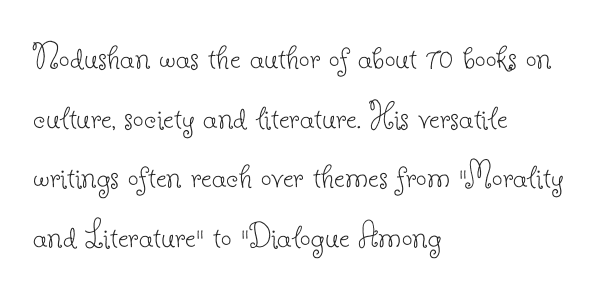
The image shows 38 px thin serif type, upright; set left-aligned, normal line spacing (1.57x), normal letter spacing, not underlined; low stroke contrast and a small x-height.
